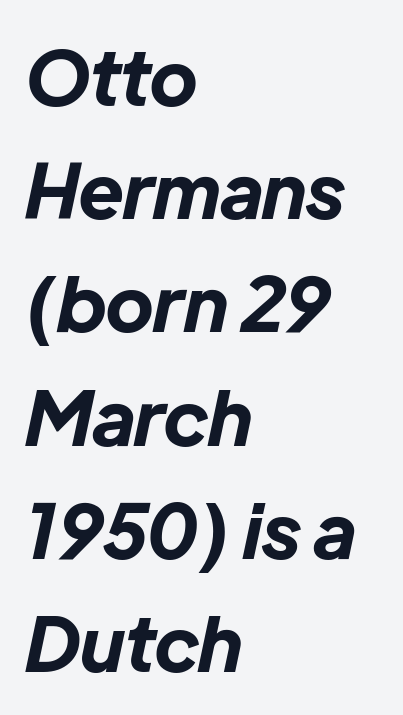
{"italic": "yes", "lean": "right", "slant_degrees": 12, "bold": "yes", "weight": "bold", "width": "normal", "stroke_contrast": "low", "x_height": "medium", "monospaced": "no", "underline": "no", "align": "left", "line_spacing": "normal", "line_spacing_ratio": 1.51, "letter_spacing": "normal", "letter_spacing_em": 0.0, "glyph_px": 75}
